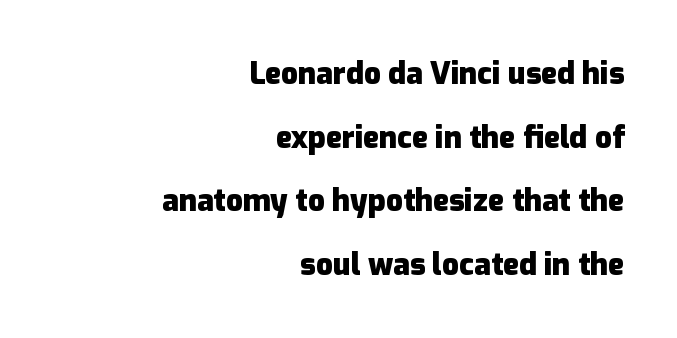
{"serif": "no", "italic": "no", "bold": "yes", "weight": "heavy", "width": "normal", "stroke_contrast": "low", "x_height": "medium", "monospaced": "no", "underline": "no", "align": "right", "line_spacing": "loose", "line_spacing_ratio": 2.12, "letter_spacing": "normal", "letter_spacing_em": 0.0, "glyph_px": 30}
